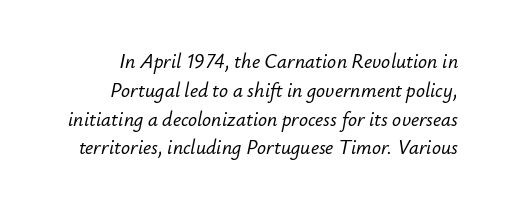
{"italic": "yes", "lean": "right", "slant_degrees": 12, "underline": "no", "line_spacing": "normal", "line_spacing_ratio": 1.44, "letter_spacing": "normal", "letter_spacing_em": 0.0, "glyph_px": 20}
